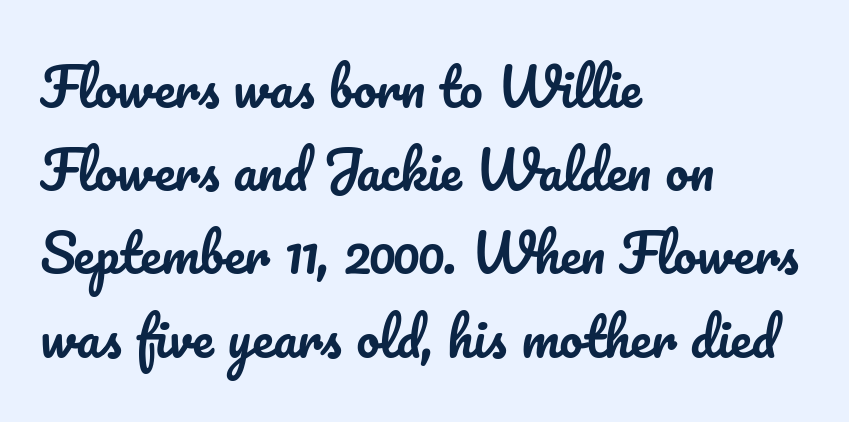
{"width": "normal", "stroke_contrast": "low", "x_height": "small", "monospaced": "no", "underline": "no", "align": "left", "line_spacing": "normal", "line_spacing_ratio": 1.6, "letter_spacing": "normal", "letter_spacing_em": 0.0, "glyph_px": 52}
